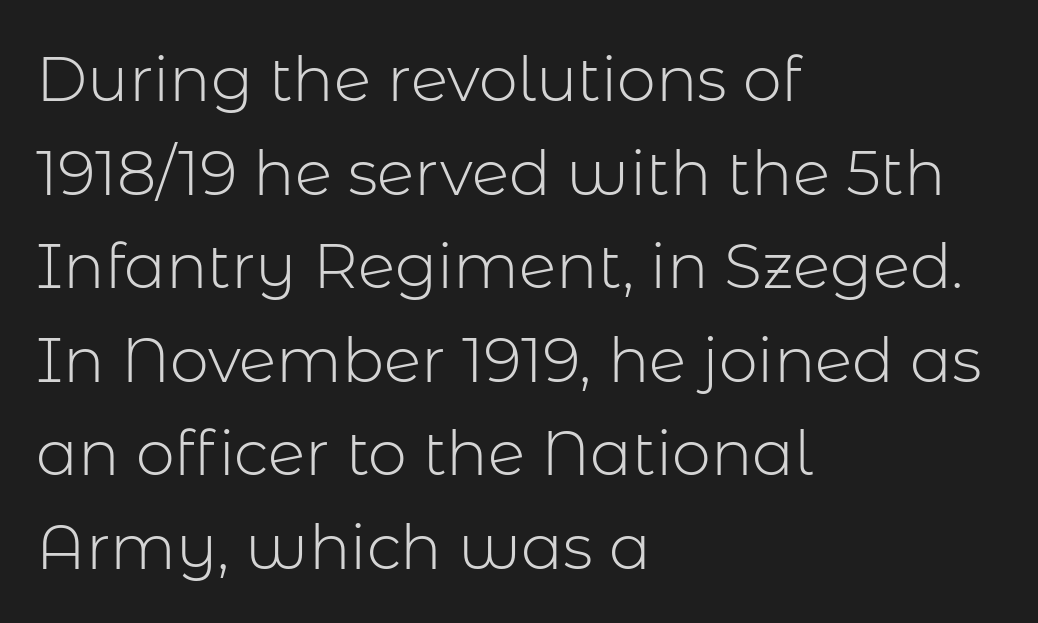
Line beginnings align vertically; line endings do not. Think of a printed novel: that variable character pitch is what you see here. Underline: absent. A typesetter would mark this as roman, not italic. This sample uses a sans-serif face.
